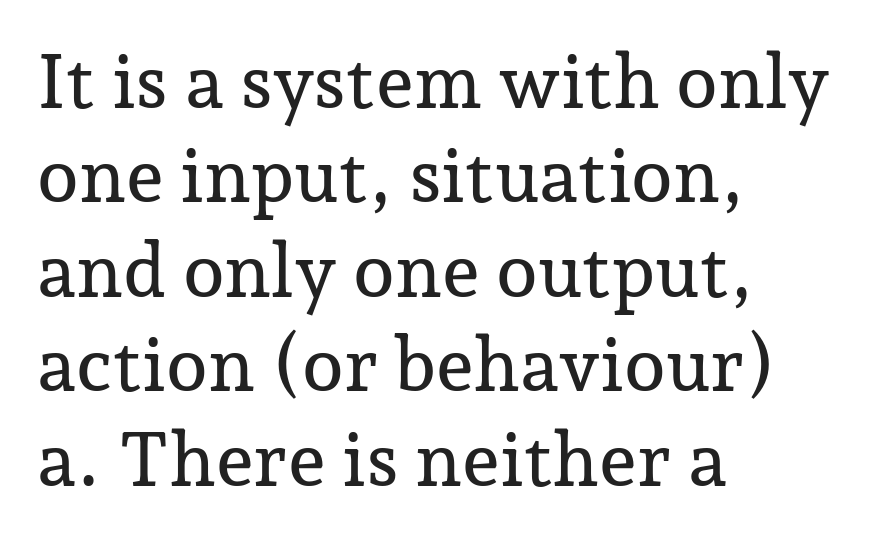
The image shows 75 px serif type, upright; set left-aligned, normal line spacing (1.26x), normal letter spacing, not underlined; low stroke contrast and a medium x-height.
